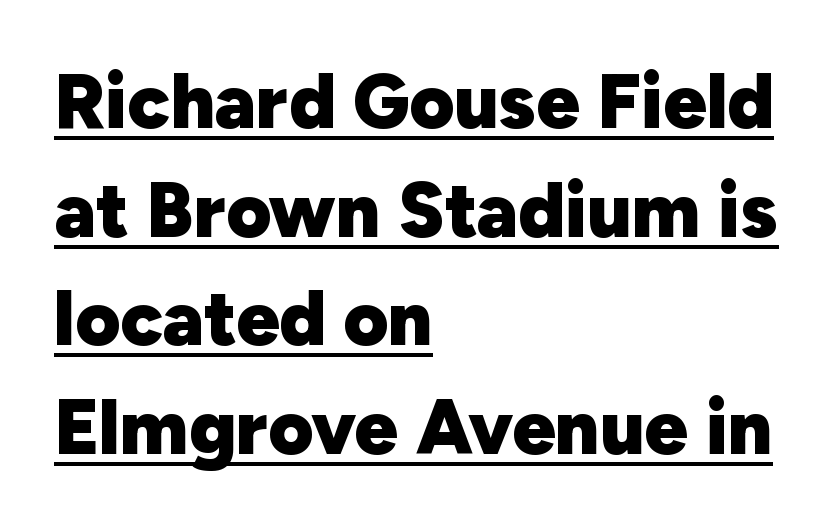
The passage shown has conventional tracking throughout. The passage shown is emphatically bold. Think of a printed novel: that variable character pitch is what you see here. This sample uses a sans-serif face.
